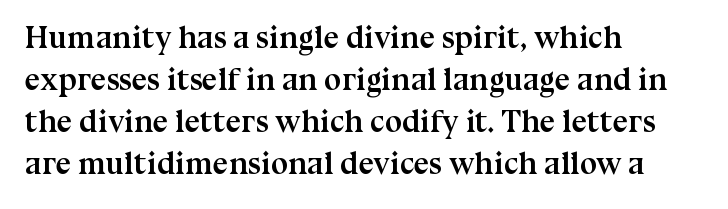
Q: Is the text bold? A: Yes.
Q: Is the text italic (slanted)? A: No, it is upright.
Q: Is the typeface a serif or a sans-serif typeface? A: Serif.
Q: Is the text underlined? A: No.
Q: How is the paragraph aligned? A: Left-aligned.
Q: Is the spacing between letters normal or unusually wide? A: Normal.
Q: Is the spacing between lines tight, normal or loose? A: Normal.
Q: Width (condensed, normal, or wide)? A: Normal.
Q: Stroke contrast? A: Medium.
Q: x-height? A: Medium.
Q: Monospaced? A: No.
